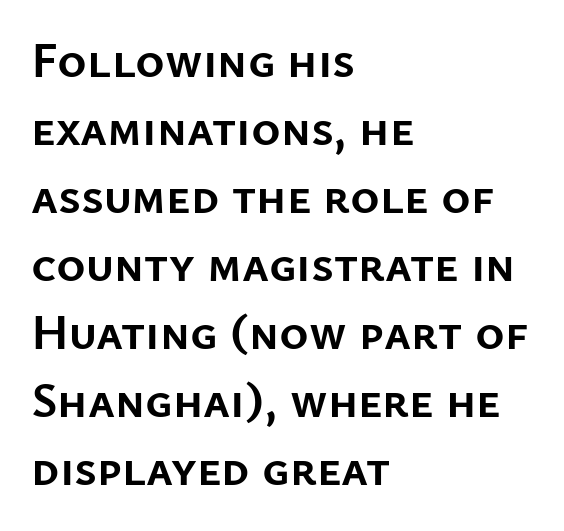
{"serif": "no", "italic": "no", "bold": "yes", "weight": "semibold", "width": "normal", "stroke_contrast": "low", "x_height": "medium", "monospaced": "no", "underline": "no", "align": "left", "line_spacing": "normal", "line_spacing_ratio": 1.36, "letter_spacing": "normal", "letter_spacing_em": 0.0, "glyph_px": 50}
